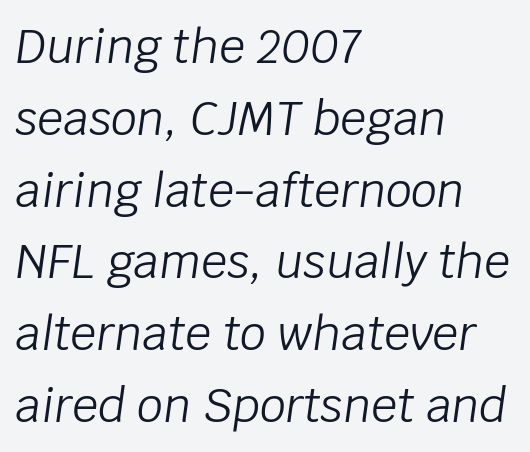
The image shows 46 px light type, italic (leaning right); set left-aligned, normal line spacing (1.56x), normal letter spacing, not underlined; low stroke contrast and a large x-height.
